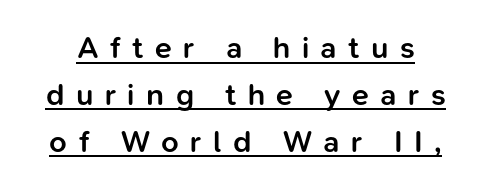
{"serif": "no", "italic": "no", "bold": "semi", "weight": "semibold", "width": "normal", "stroke_contrast": "low", "x_height": "medium", "monospaced": "no", "underline": "yes", "line_spacing": "normal", "line_spacing_ratio": 1.51, "letter_spacing": "wide", "letter_spacing_em": 0.37, "glyph_px": 31}
